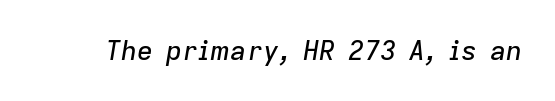
Glance below the letters and you will spot only blank space. Spacing between characters is what you'd get straight out of the box. Would a proofreader flag this as italicized? Yes.
